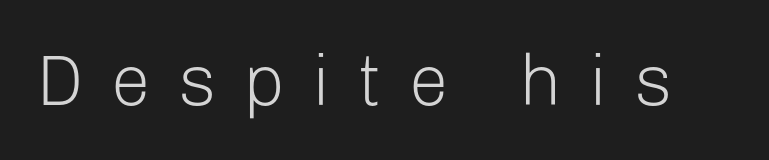
The image shows 72 px light sans-serif type, upright; set unusually wide letter spacing (+0.37 em), not underlined; low stroke contrast and a medium x-height.
